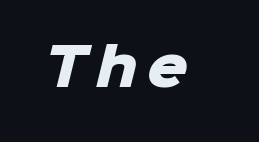
The image shows 51 px heavy sans-serif type; set not underlined; low stroke contrast and a medium x-height.
